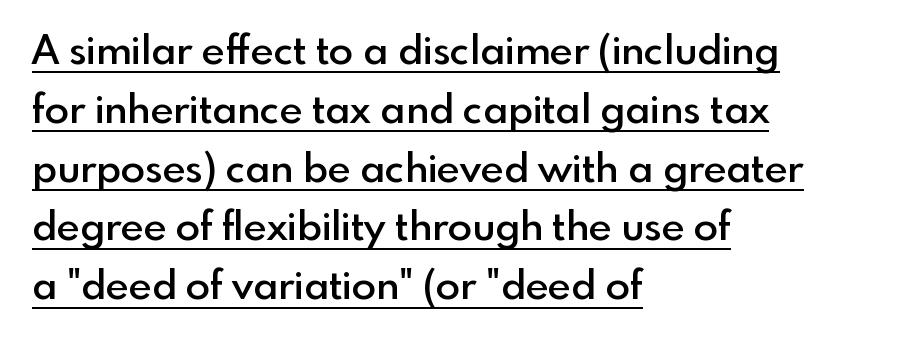
{"serif": "no", "italic": "no", "bold": "semi", "weight": "semibold", "width": "normal", "x_height": "small", "monospaced": "no", "underline": "yes", "align": "left", "line_spacing": "normal", "line_spacing_ratio": 1.47, "letter_spacing": "normal", "letter_spacing_em": 0.0, "glyph_px": 40}
